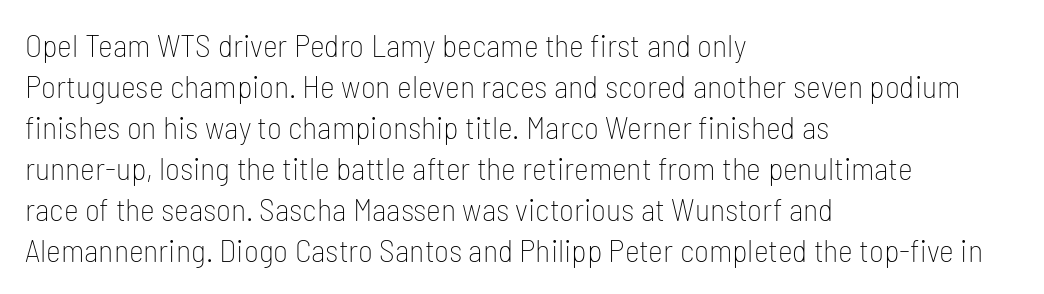
Q: Is the text bold? A: No.
Q: Is the text italic (slanted)? A: No, it is upright.
Q: Is the typeface a serif or a sans-serif typeface? A: Sans-serif.
Q: Is the text underlined? A: No.
Q: How is the paragraph aligned? A: Left-aligned.
Q: Is the spacing between letters normal or unusually wide? A: Normal.
Q: Is the spacing between lines tight, normal or loose? A: Normal.
Q: Width (condensed, normal, or wide)? A: Condensed.
Q: Stroke contrast? A: Low.
Q: x-height? A: Medium.
Q: Monospaced? A: No.
